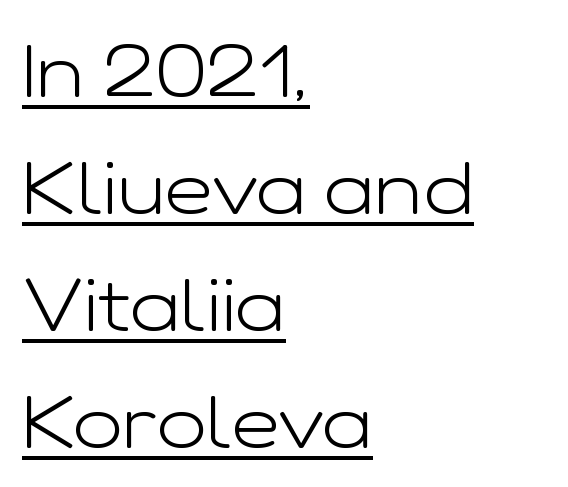
Q: Is the text bold? A: No.
Q: Is the text italic (slanted)? A: No, it is upright.
Q: Is the typeface a serif or a sans-serif typeface? A: Sans-serif.
Q: Is the text underlined? A: Yes.
Q: How is the paragraph aligned? A: Left-aligned.
Q: Is the spacing between letters normal or unusually wide? A: Normal.
Q: Is the spacing between lines tight, normal or loose? A: Normal.
Q: Width (condensed, normal, or wide)? A: Wide.
Q: Stroke contrast? A: Low.
Q: x-height? A: Medium.
Q: Monospaced? A: No.
